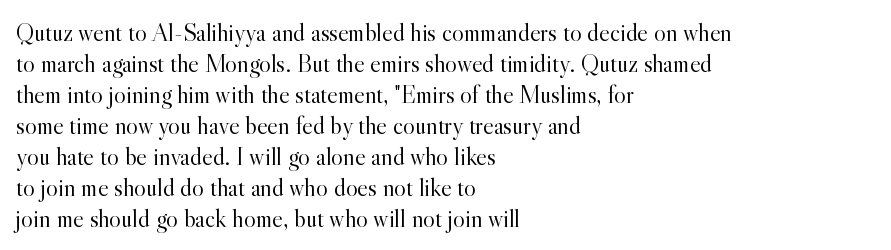
A light-to-regular cut is what we see here. Clear beneath every line of the passage. Vertical strokes here are truly vertical. The passage shown has conventional tracking throughout. Leftover space on each line is placed entirely after the last word.
